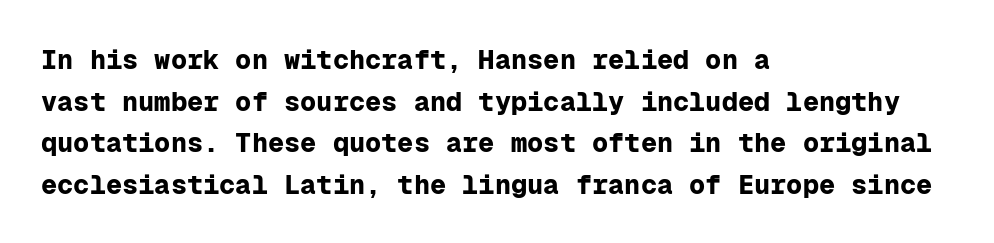
Q: Is the text bold? A: Yes.
Q: Is the text italic (slanted)? A: No, it is upright.
Q: Is the text underlined? A: No.
Q: How is the paragraph aligned? A: Left-aligned.
Q: Is the spacing between letters normal or unusually wide? A: Normal.
Q: Is the spacing between lines tight, normal or loose? A: Normal.
